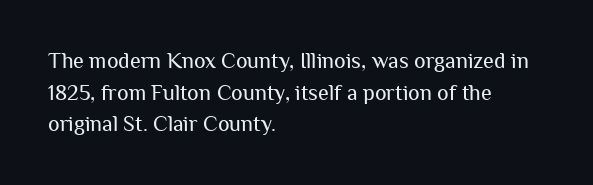
{"italic": "no", "bold": "no", "underline": "no", "align": "left", "line_spacing": "normal", "line_spacing_ratio": 1.44, "letter_spacing": "normal", "letter_spacing_em": 0.0, "glyph_px": 22}
